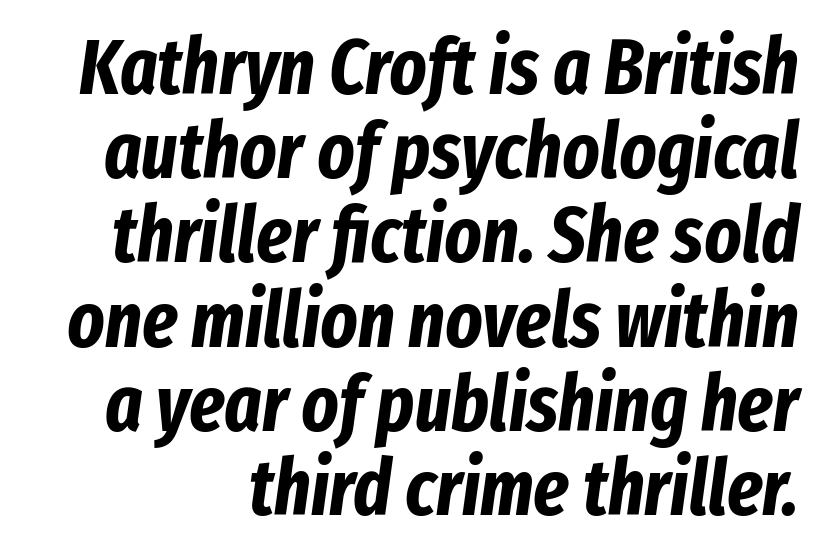
The image shows 78 px bold, condensed type, italic (leaning right); set tight line spacing (1.08x), normal letter spacing, not underlined; low stroke contrast and a medium x-height.
